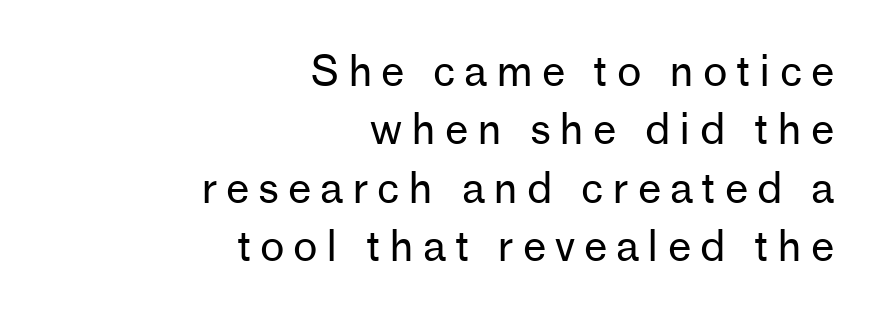
This sample uses expanded letter spacing, leaving extra air between glyphs. The font is comparable to plain body text, perhaps lighter. In CSS terms this would be text-align: right. Grotesque or geometric, the face here clearly has no serifs. This sample has the flowing, uneven cadence of proportional lettering. The axis of the letterforms is exactly vertical.
